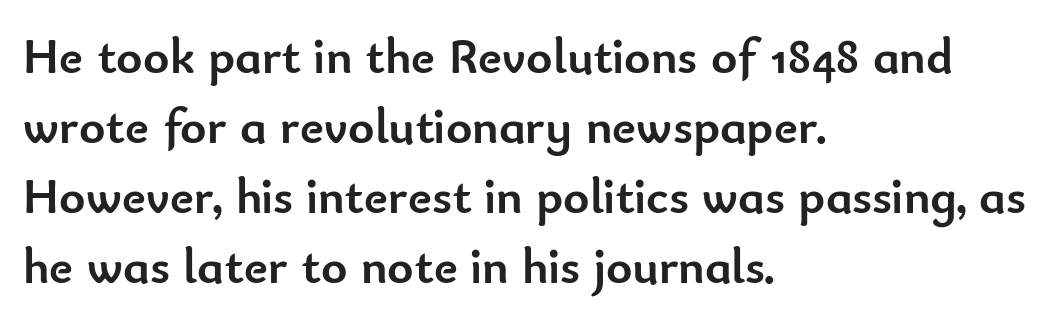
{"serif": "no", "italic": "no", "bold": "yes", "weight": "semibold", "width": "normal", "stroke_contrast": "low", "x_height": "small", "monospaced": "no", "underline": "no", "align": "left", "line_spacing": "normal", "line_spacing_ratio": 1.4, "letter_spacing": "normal", "letter_spacing_em": 0.0, "glyph_px": 50}
